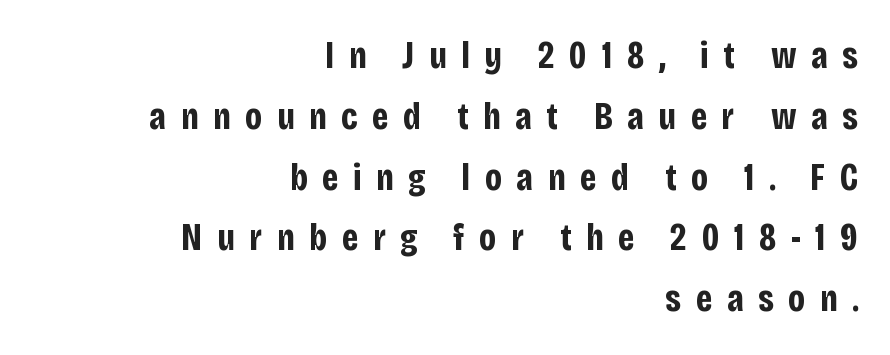
{"serif": "no", "italic": "no", "bold": "yes", "weight": "bold", "width": "condensed", "stroke_contrast": "low", "x_height": "large", "monospaced": "no", "underline": "no", "align": "right", "line_spacing": "normal", "line_spacing_ratio": 1.6, "letter_spacing": "wide", "letter_spacing_em": 0.38, "glyph_px": 38}
